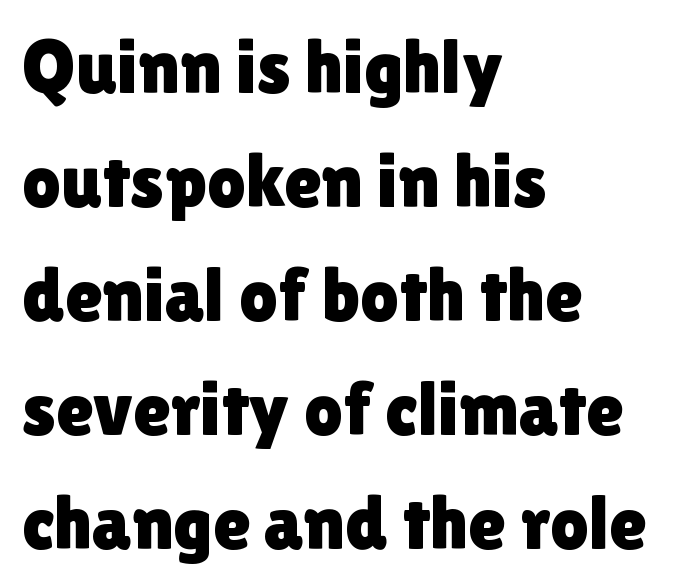
{"serif": "no", "italic": "no", "width": "normal", "x_height": "medium", "monospaced": "no", "underline": "no", "align": "left", "line_spacing": "normal", "line_spacing_ratio": 1.5, "letter_spacing": "normal", "letter_spacing_em": 0.0, "glyph_px": 76}
